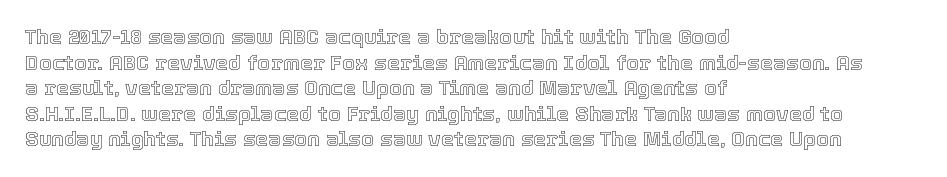
Q: Is the text italic (slanted)? A: No, it is upright.
Q: Is the text underlined? A: No.
Q: How is the paragraph aligned? A: Left-aligned.
Q: Is the spacing between letters normal or unusually wide? A: Normal.
